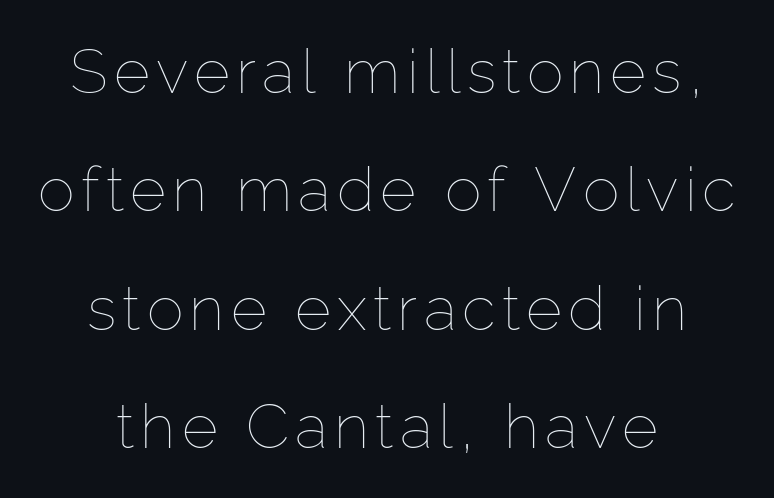
The image shows 62 px thin type, upright; set loose line spacing (1.91x), not underlined; low stroke contrast and a medium x-height.
